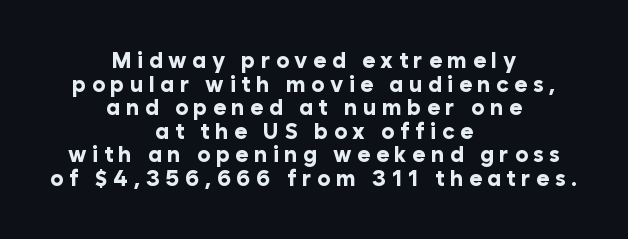
Q: Is the text bold? A: Yes.
Q: Is the text italic (slanted)? A: No, it is upright.
Q: Is the text underlined? A: No.
Q: How is the paragraph aligned? A: Centered.
Q: Is the spacing between letters normal or unusually wide? A: Unusually wide.
Q: Is the spacing between lines tight, normal or loose? A: Tight.
